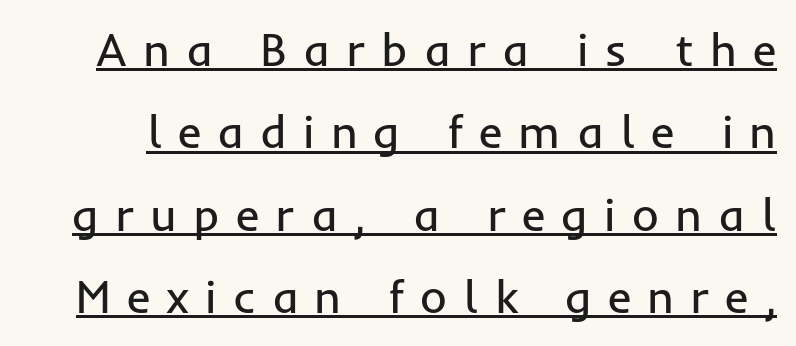
The image shows 46 px regular-weight sans-serif type, upright; set line spacing 1.79x, unusually wide letter spacing (+0.35 em), underlined; low stroke contrast and a medium x-height.
